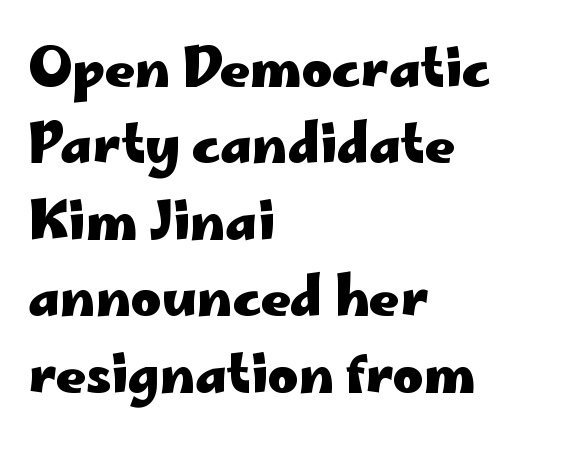
A typesetter would label this face a sans. Rendered with straight, roman letterforms. The rag falls on the right side of this text block. Proportional: the letters do not fall into vertical columns.
